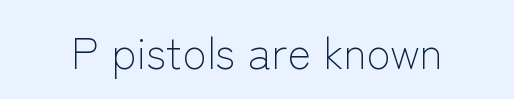
Q: Is the text bold? A: No.
Q: Is the text italic (slanted)? A: No, it is upright.
Q: Is the typeface a serif or a sans-serif typeface? A: Sans-serif.
Q: Is the text underlined? A: No.
Q: Is the spacing between letters normal or unusually wide? A: Normal.
Q: Width (condensed, normal, or wide)? A: Normal.
Q: Stroke contrast? A: Low.
Q: x-height? A: Medium.
Q: Monospaced? A: No.
